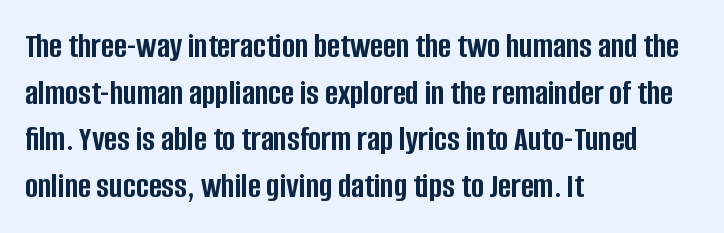
{"serif": "no", "italic": "no", "bold": "yes", "weight": "semibold", "width": "condensed", "stroke_contrast": "low", "x_height": "large", "monospaced": "no", "underline": "no", "align": "left", "line_spacing": "normal", "line_spacing_ratio": 1.33, "letter_spacing": "normal", "letter_spacing_em": 0.0, "glyph_px": 35}
